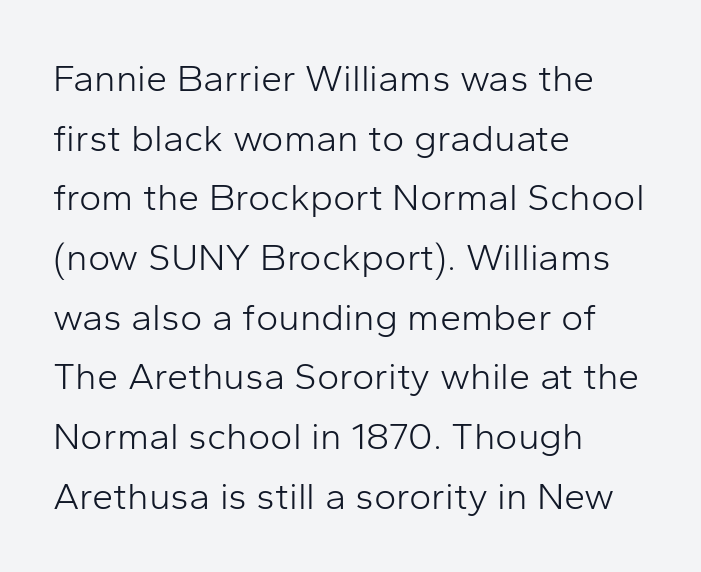
The face used here is proportionally spaced, like ordinary book or web type. The strokes are not fattened; the text isn't bold. The letterforms sit shoulder to shoulder at normal distance. Line beginnings align vertically; line endings do not. Italic: no, the glyphs are upright roman. Interline gaps are of average width in this sample.
